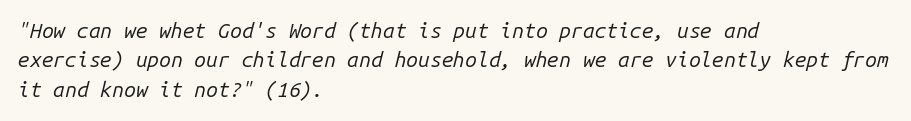
{"italic": "yes", "lean": "right", "slant_degrees": 14, "bold": "no", "underline": "no", "align": "left", "line_spacing": "normal", "line_spacing_ratio": 1.4, "letter_spacing": "normal", "letter_spacing_em": 0.0, "glyph_px": 21}
